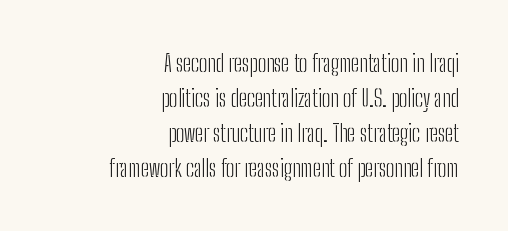
Think standard paragraph weight, or any step lighter than that. Tracking value appears to be zero — textbook default spacing. The words here are not underlined. This is roman type, the default non-slanted kind. If you drew a ruler down the right edge, every line would touch it.
